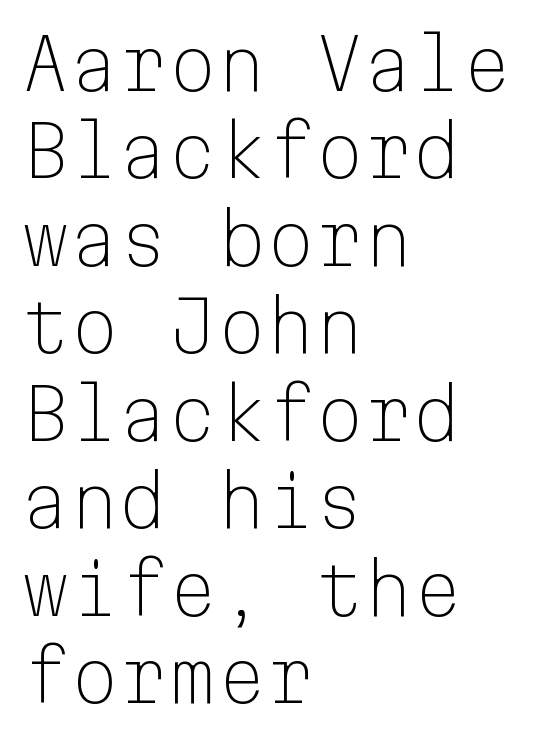
{"serif": "no", "italic": "no", "bold": "no", "weight": "light", "width": "normal", "stroke_contrast": "low", "x_height": "medium", "monospaced": "yes", "underline": "no", "align": "left", "line_spacing": "normal", "line_spacing_ratio": 1.25, "letter_spacing": "normal", "letter_spacing_em": 0.0, "glyph_px": 70}
